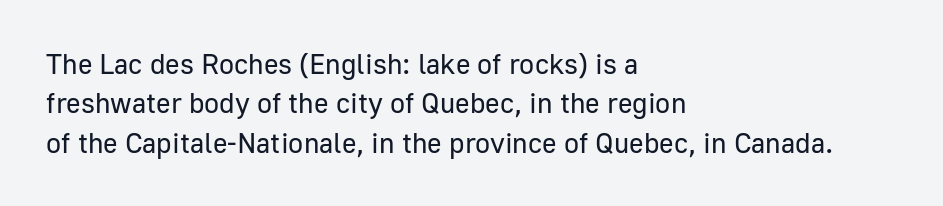
The image shows 28 px regular-weight sans-serif type, upright; set left-aligned, normal line spacing (1.41x), normal letter spacing, not underlined; low stroke contrast and a medium x-height.
